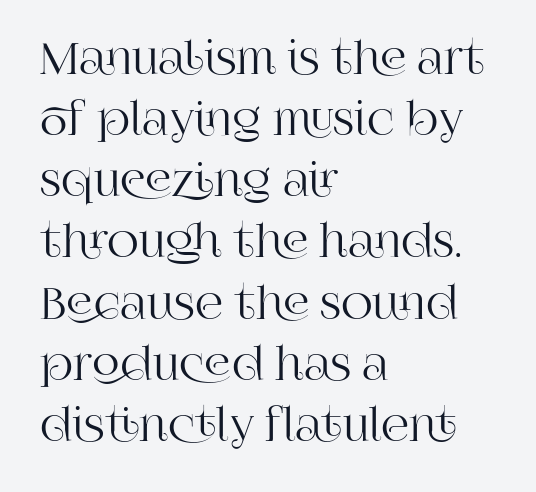
Q: Is the text italic (slanted)? A: No, it is upright.
Q: Is the typeface a serif or a sans-serif typeface? A: Serif.
Q: Is the text underlined? A: No.
Q: How is the paragraph aligned? A: Left-aligned.
Q: Is the spacing between letters normal or unusually wide? A: Normal.
Q: Is the spacing between lines tight, normal or loose? A: Normal.
Q: Width (condensed, normal, or wide)? A: Normal.
Q: Stroke contrast? A: High.
Q: x-height? A: Large.
Q: Monospaced? A: No.
